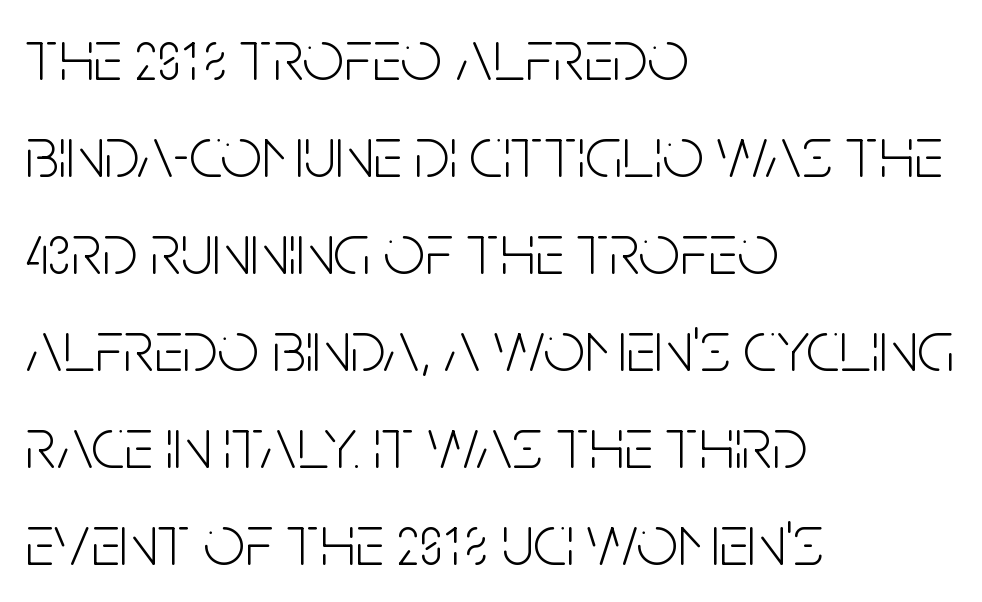
The letterforms sit at book weight or below. Font category for this specimen: sans-serif. A normal amount of white space separates one row of letters from the next. Line beginnings align vertically; line endings do not. A roman cut, with each character standing at attention. Glyph-to-glyph distance matches everyday printed text.
